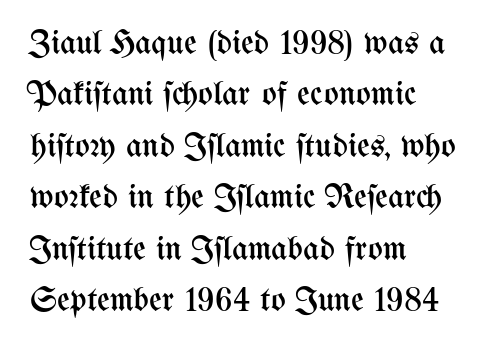
Horizontal bands of white between lines are of average thickness. The type sits square on the baseline with zero lean. Glance below the letters and you will spot only blank space. Observe the ordinary spacing: letters are neighbours, not strangers.
